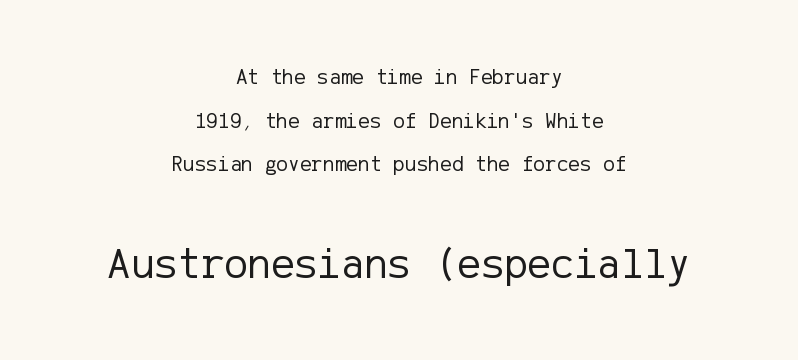
{"serif": "no", "italic": "no", "bold": "no", "weight": "regular", "width": "normal", "stroke_contrast": "low", "x_height": "medium", "underline": "no", "align": "center", "line_spacing": "loose", "line_spacing_ratio": 1.98, "letter_spacing": "normal", "letter_spacing_em": 0.0, "larger_block": "second", "size_ratio": 2.0, "glyph_px": 44}
